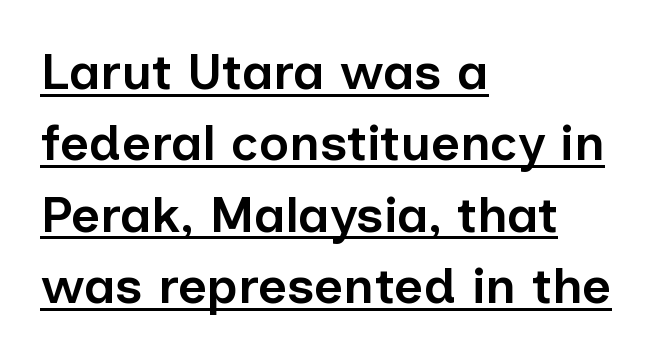
The image shows 51 px semibold sans-serif type, upright; set left-aligned, normal line spacing (1.4x), normal letter spacing, underlined; low stroke contrast and a medium x-height.
